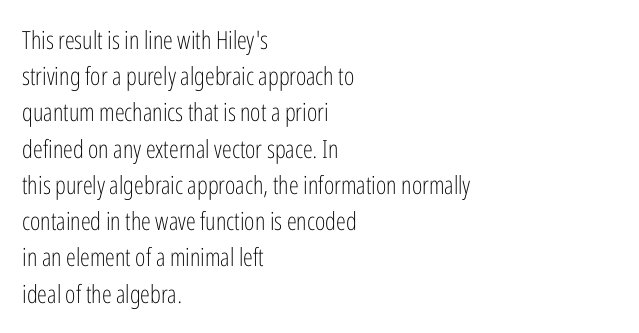
Q: Is the text bold? A: No.
Q: Is the text italic (slanted)? A: No, it is upright.
Q: Is the text underlined? A: No.
Q: How is the paragraph aligned? A: Left-aligned.
Q: Is the spacing between letters normal or unusually wide? A: Normal.
Q: Is the spacing between lines tight, normal or loose? A: Normal.
